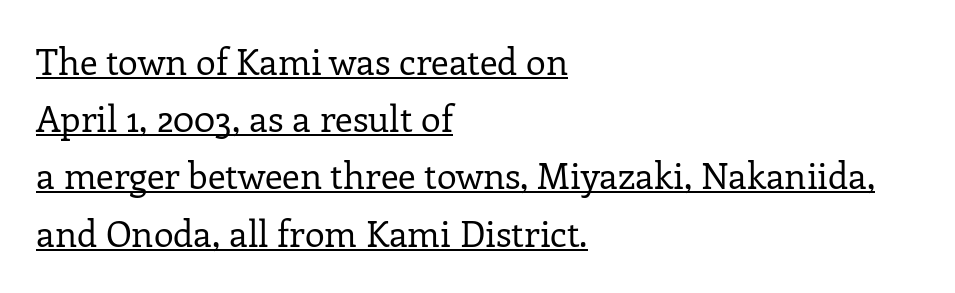
{"serif": "yes", "italic": "no", "bold": "no", "weight": "regular", "width": "normal", "stroke_contrast": "low", "x_height": "medium", "monospaced": "no", "underline": "yes", "align": "left", "line_spacing": "normal", "line_spacing_ratio": 1.59, "letter_spacing": "normal", "letter_spacing_em": 0.0, "glyph_px": 36}
